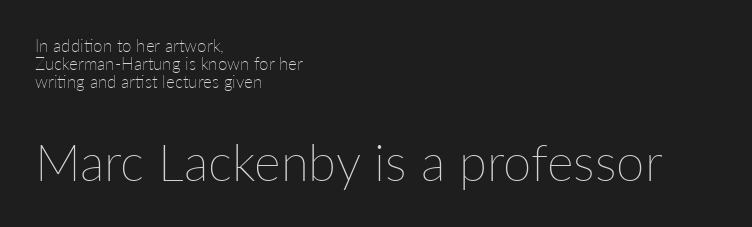
A typesetter would call this proportional, since set widths differ per character. Compared with a typical body face, this is equally light or lighter still. The rendering keeps characters at their native spacing. Nope, not italic — everything's standing straight. This sample trades vertical openness for compactness between lines. The more generous point size was reserved for the lower chunk.
